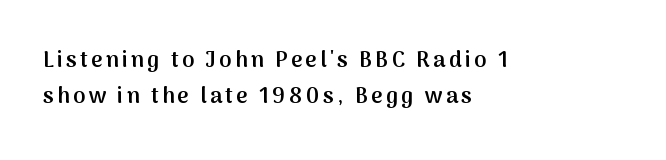
Posture: vertical. Line beginnings align vertically; line endings do not. This block has exactly the height ordinary leading produces. The gap between lines stays unmarked. Summary of weight: moderately heavy, a semibold.
